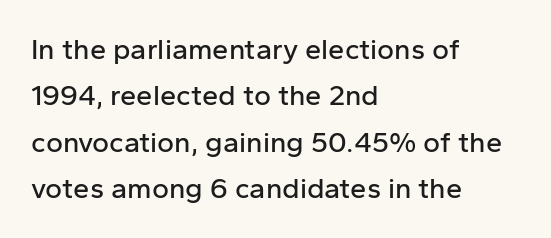
{"serif": "no", "italic": "no", "width": "normal", "stroke_contrast": "low", "x_height": "medium", "monospaced": "no", "underline": "no", "align": "left", "line_spacing": "normal", "line_spacing_ratio": 1.6, "letter_spacing": "normal", "letter_spacing_em": 0.0, "glyph_px": 29}
